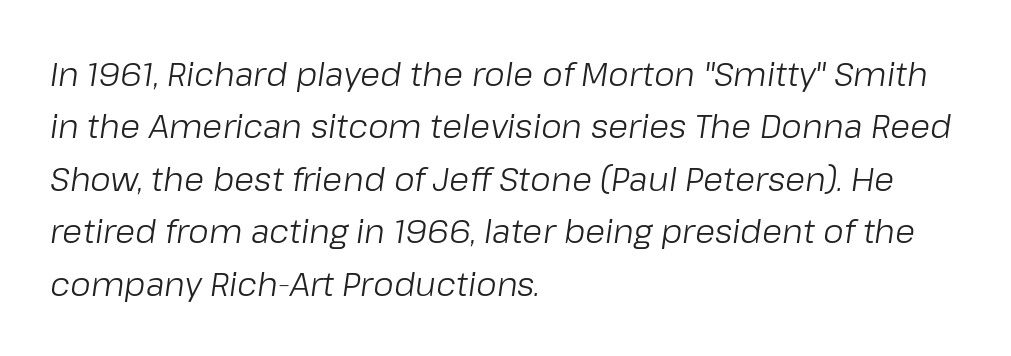
Q: Is the text bold? A: No.
Q: Is the text italic (slanted)? A: Yes, it leans right by about 8 degrees.
Q: Is the text underlined? A: No.
Q: How is the paragraph aligned? A: Left-aligned.
Q: Is the spacing between letters normal or unusually wide? A: Normal.
Q: Is the spacing between lines tight, normal or loose? A: Normal.
Q: Width (condensed, normal, or wide)? A: Normal.
Q: Stroke contrast? A: Low.
Q: x-height? A: Medium.
Q: Monospaced? A: No.
